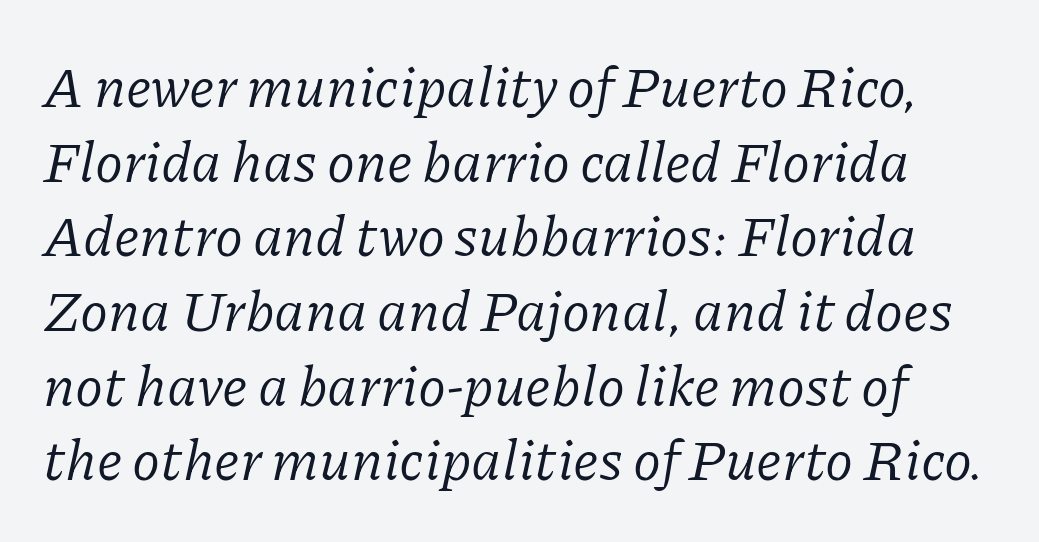
Q: Is the text bold? A: No.
Q: Is the text italic (slanted)? A: Yes, it leans right by about 11 degrees.
Q: Is the typeface a serif or a sans-serif typeface? A: Serif.
Q: Is the text underlined? A: No.
Q: Is the spacing between letters normal or unusually wide? A: Normal.
Q: Is the spacing between lines tight, normal or loose? A: Normal.
Q: Width (condensed, normal, or wide)? A: Normal.
Q: Stroke contrast? A: Low.
Q: x-height? A: Medium.
Q: Monospaced? A: No.
